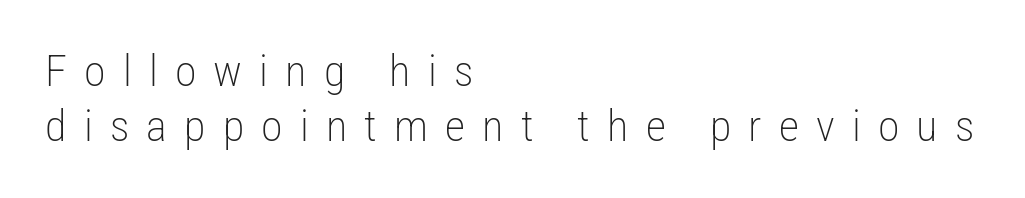
Here the glyphs are tracked loosely, breaking word shapes into spaced letters. Check where the strokes stop: nothing finishes them off — pure sans. Vertical stems look standard width or narrower in stroke. Quick note: not italic, upright.
